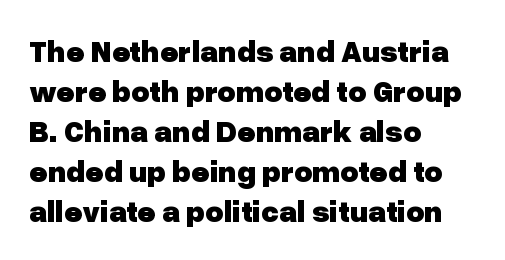
{"serif": "no", "italic": "no", "bold": "yes", "weight": "heavy", "width": "normal", "stroke_contrast": "low", "x_height": "medium", "monospaced": "no", "underline": "no", "align": "left", "line_spacing": "normal", "line_spacing_ratio": 1.29, "letter_spacing": "normal", "letter_spacing_em": 0.0, "glyph_px": 31}
